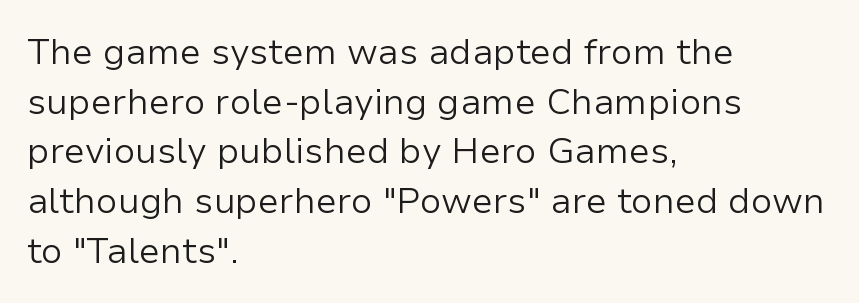
{"serif": "no", "italic": "no", "bold": "no", "weight": "light", "width": "normal", "stroke_contrast": "low", "x_height": "medium", "monospaced": "no", "underline": "no", "align": "left", "line_spacing": "normal", "line_spacing_ratio": 1.38, "letter_spacing": "normal", "letter_spacing_em": 0.0, "glyph_px": 36}
